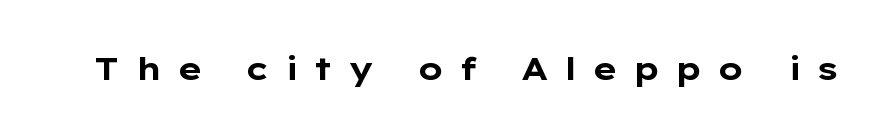
Q: Is the text bold? A: Yes.
Q: Is the text italic (slanted)? A: No, it is upright.
Q: Is the typeface a serif or a sans-serif typeface? A: Sans-serif.
Q: Is the text underlined? A: No.
Q: Is the spacing between letters normal or unusually wide? A: Unusually wide.
Q: Width (condensed, normal, or wide)? A: Wide.
Q: Stroke contrast? A: Low.
Q: x-height? A: Medium.
Q: Monospaced? A: No.
